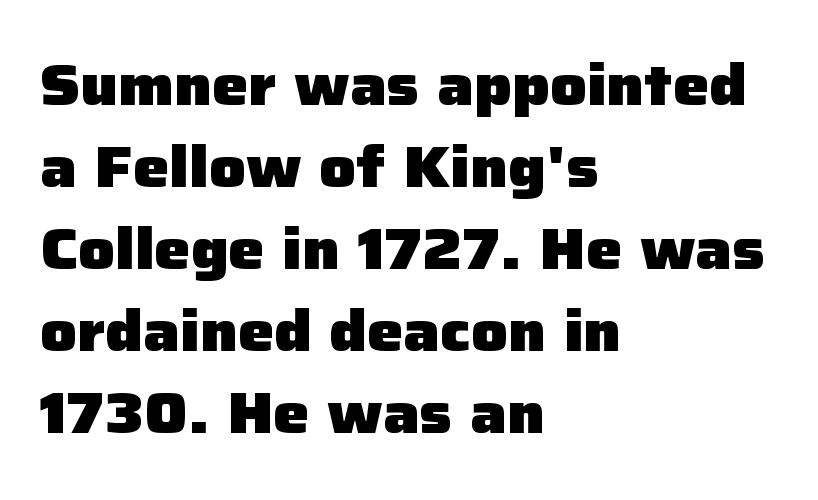
The image shows 57 px heavy sans-serif type, upright; set left-aligned, normal line spacing (1.44x), normal letter spacing, not underlined; low stroke contrast and a medium x-height.
